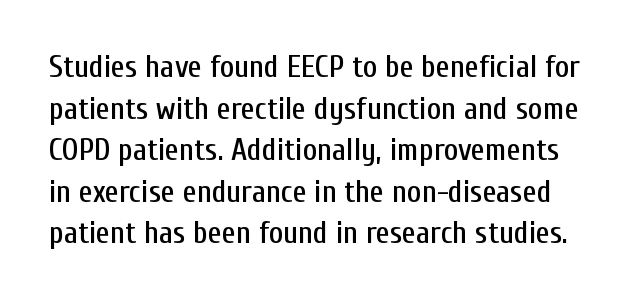
{"serif": "no", "italic": "no", "width": "condensed", "stroke_contrast": "low", "x_height": "medium", "monospaced": "no", "underline": "no", "line_spacing": "normal", "line_spacing_ratio": 1.34, "letter_spacing": "normal", "letter_spacing_em": 0.0, "glyph_px": 31}
